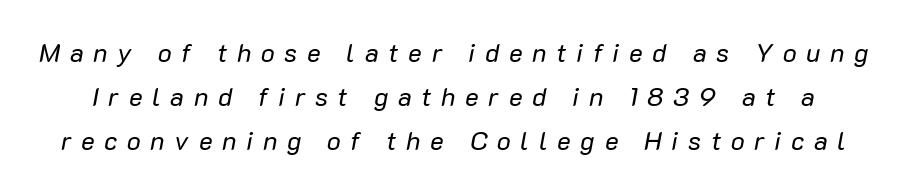
The image shows 26 px text type, italic (leaning right); set normal line spacing (1.7x), unusually wide letter spacing (+0.37 em), not underlined.
